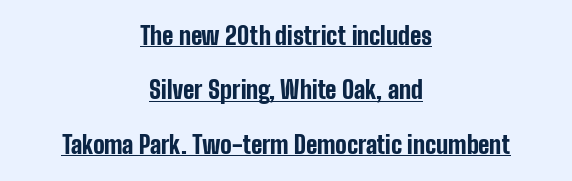
Q: Is the text bold? A: Yes.
Q: Is the text italic (slanted)? A: No, it is upright.
Q: Is the text underlined? A: Yes.
Q: How is the paragraph aligned? A: Centered.
Q: Is the spacing between letters normal or unusually wide? A: Normal.
Q: Is the spacing between lines tight, normal or loose? A: Loose.
